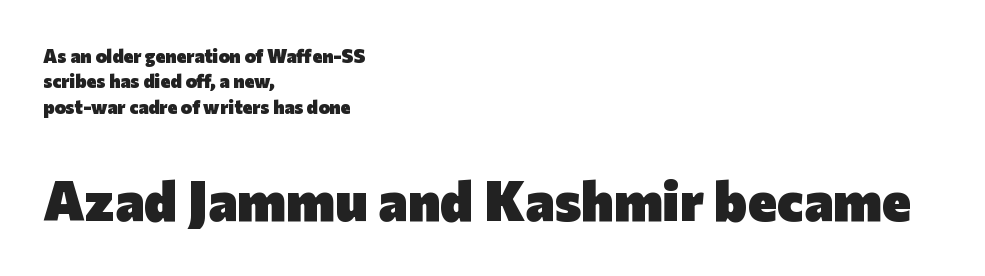
{"serif": "no", "italic": "no", "bold": "yes", "weight": "heavy", "width": "normal", "stroke_contrast": "low", "x_height": "medium", "monospaced": "no", "underline": "no", "align": "left", "line_spacing": "normal", "line_spacing_ratio": 1.33, "letter_spacing": "normal", "letter_spacing_em": 0.0, "larger_block": "second", "size_ratio": 2.95, "glyph_px": 56}
